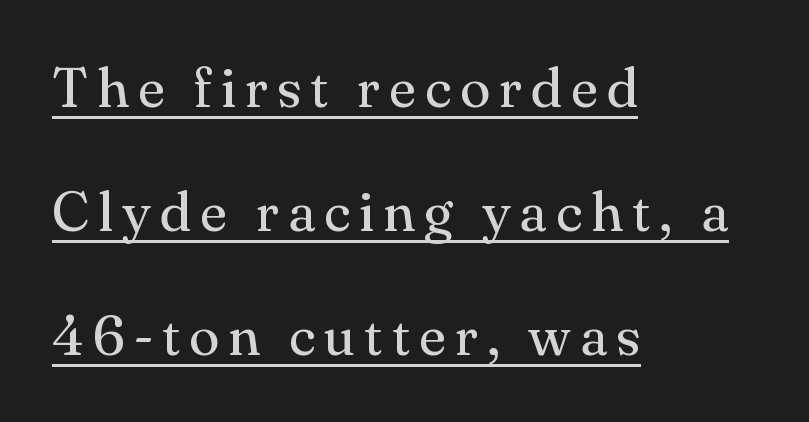
{"serif": "yes", "italic": "no", "bold": "no", "weight": "regular", "width": "normal", "stroke_contrast": "medium", "x_height": "small", "monospaced": "no", "underline": "yes", "align": "left", "line_spacing": "loose", "line_spacing_ratio": 2.21, "glyph_px": 56}
